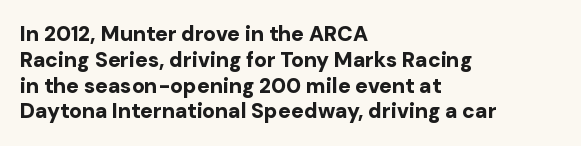
{"italic": "no", "bold": "yes", "underline": "no", "align": "left", "line_spacing_ratio": 1.23, "letter_spacing": "normal", "letter_spacing_em": 0.0, "glyph_px": 21}
